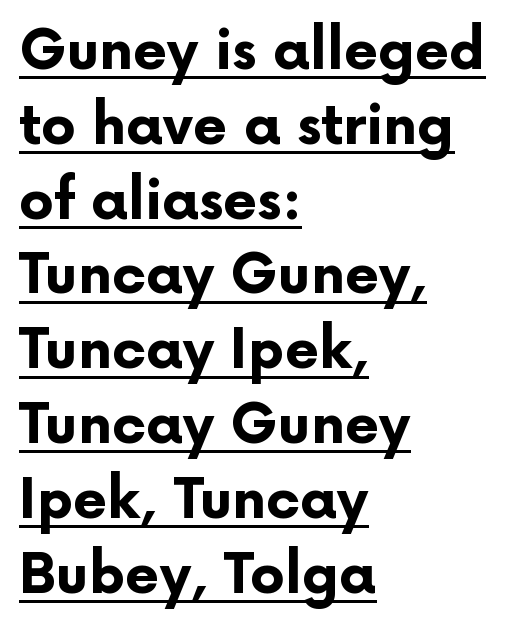
{"serif": "no", "italic": "no", "bold": "yes", "weight": "bold", "width": "normal", "stroke_contrast": "low", "x_height": "medium", "monospaced": "no", "underline": "yes", "align": "left", "line_spacing": "normal", "line_spacing_ratio": 1.36, "letter_spacing": "normal", "letter_spacing_em": 0.0, "glyph_px": 55}
